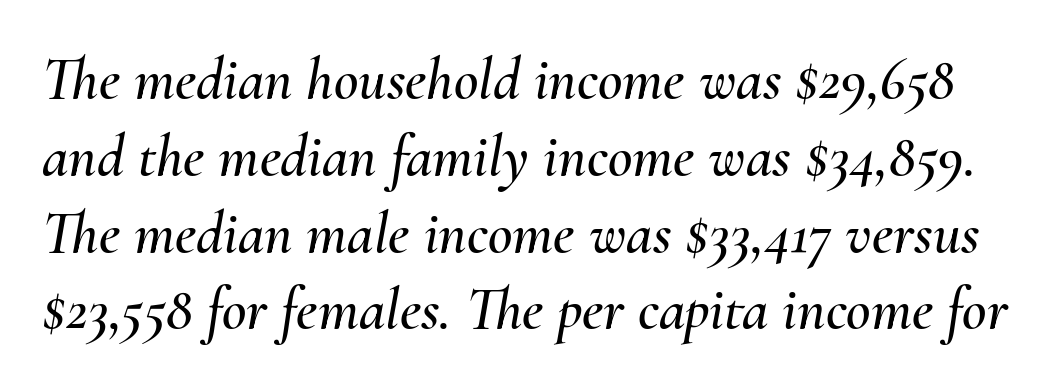
{"italic": "yes", "lean": "right", "slant_degrees": 10, "width": "normal", "stroke_contrast": "medium", "x_height": "small", "monospaced": "no", "underline": "no", "line_spacing": "normal", "line_spacing_ratio": 1.28, "letter_spacing": "normal", "letter_spacing_em": 0.0, "glyph_px": 60}
